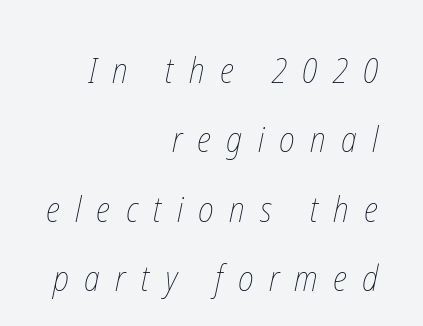
{"bold": "no", "weight": "thin", "width": "condensed", "stroke_contrast": "low", "x_height": "medium", "monospaced": "no", "underline": "no", "align": "right", "line_spacing": "loose", "line_spacing_ratio": 1.98, "letter_spacing": "wide", "letter_spacing_em": 0.44, "glyph_px": 35}
